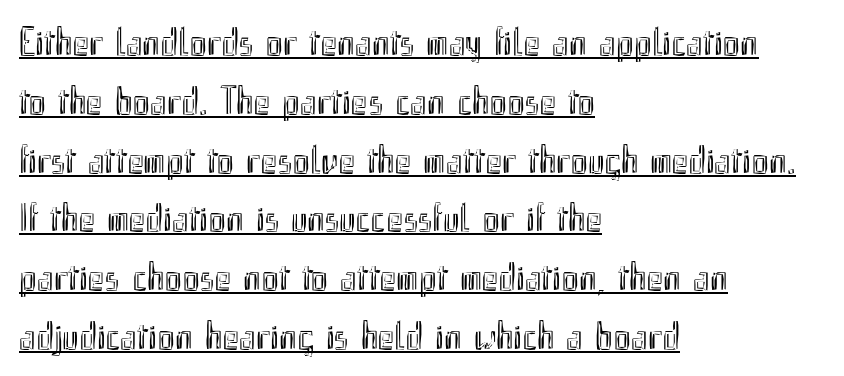
{"italic": "no", "width": "condensed", "x_height": "small", "monospaced": "no", "underline": "yes", "align": "left", "line_spacing": "normal", "line_spacing_ratio": 1.47, "letter_spacing": "normal", "letter_spacing_em": 0.0, "glyph_px": 40}
